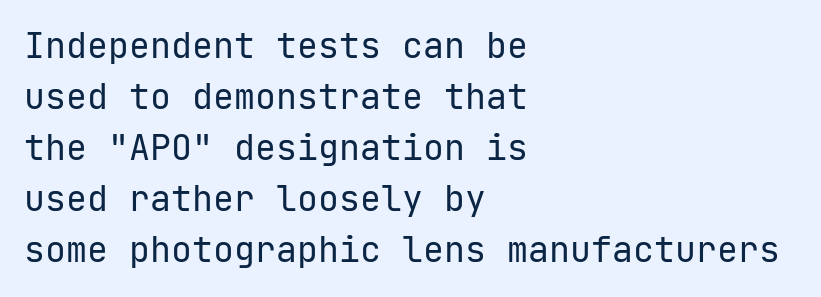
Summary of vertical rhythm: regular, with standard interline spacing. Is this a fixed-width face? Yes — each glyph sits in an identical cell. The characters are drawn with everyday or finer stroke widths. Unmarked baselines from the first word to the last.
